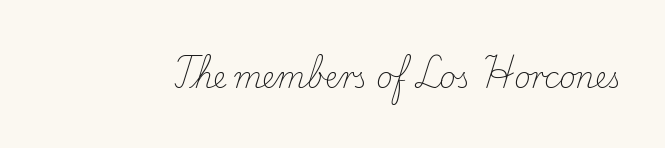
{"serif": "yes", "bold": "no", "weight": "light", "width": "normal", "stroke_contrast": "low", "x_height": "small", "monospaced": "no", "underline": "no", "letter_spacing": "normal", "letter_spacing_em": 0.0, "glyph_px": 28}
